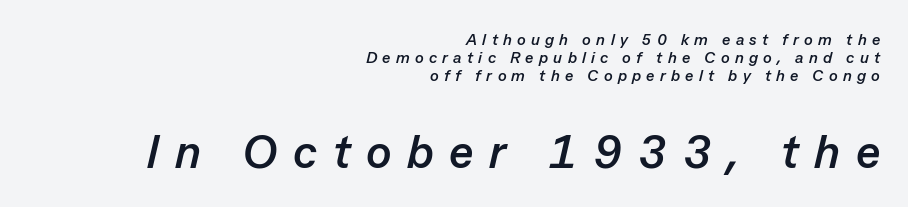
Q: Is the text bold? A: Yes.
Q: Is the text italic (slanted)? A: Yes, it leans right by about 13 degrees.
Q: Is the text underlined? A: No.
Q: How is the paragraph aligned? A: Right-aligned.
Q: Is the spacing between letters normal or unusually wide? A: Unusually wide.
Q: Is the spacing between lines tight, normal or loose? A: Tight.
Q: Which block of text is set in a larger size, the first (top) or the second (bottom)? A: The second (bottom) one.
Q: Width (condensed, normal, or wide)? A: Normal.
Q: Stroke contrast? A: Low.
Q: x-height? A: Medium.
Q: Monospaced? A: No.
